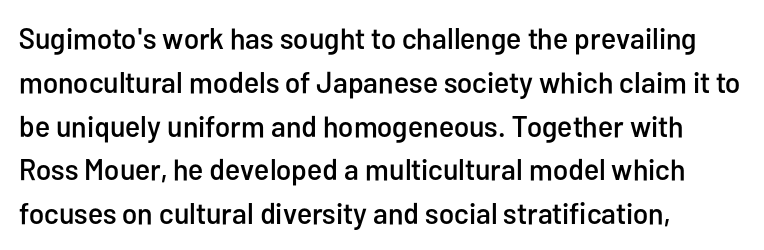
Is this a sans? Yes — the strokes have no serifs. The words here are not underlined. A typesetter would call this leading conventional body-copy spacing. This is roman type, the default non-slanted kind.
